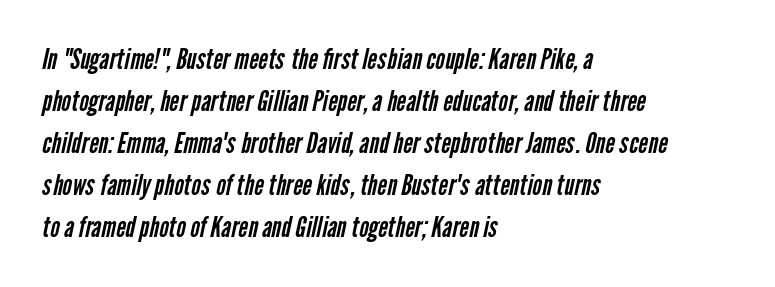
{"serif": "no", "bold": "no", "weight": "regular", "width": "condensed", "stroke_contrast": "low", "x_height": "medium", "monospaced": "no", "underline": "no", "align": "left", "line_spacing": "normal", "line_spacing_ratio": 1.45, "letter_spacing": "normal", "letter_spacing_em": 0.0, "glyph_px": 29}
